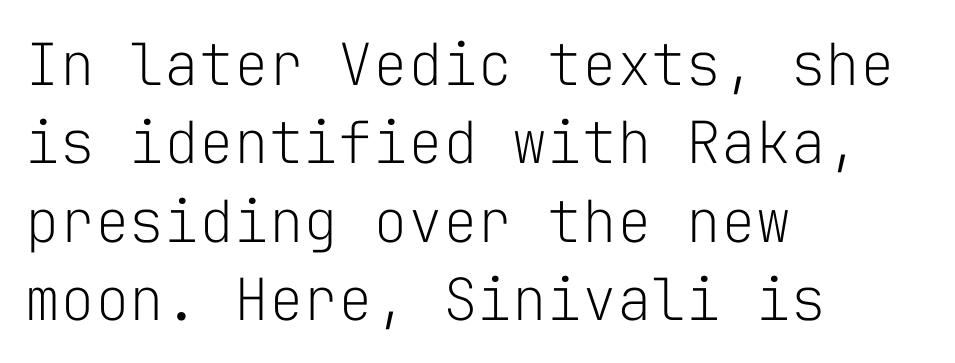
Q: Is the text bold? A: No.
Q: Is the text italic (slanted)? A: No, it is upright.
Q: Is the typeface a serif or a sans-serif typeface? A: Sans-serif.
Q: Is the text underlined? A: No.
Q: How is the paragraph aligned? A: Left-aligned.
Q: Is the spacing between letters normal or unusually wide? A: Normal.
Q: Is the spacing between lines tight, normal or loose? A: Normal.
Q: Width (condensed, normal, or wide)? A: Normal.
Q: Stroke contrast? A: Low.
Q: x-height? A: Medium.
Q: Monospaced? A: Yes.
